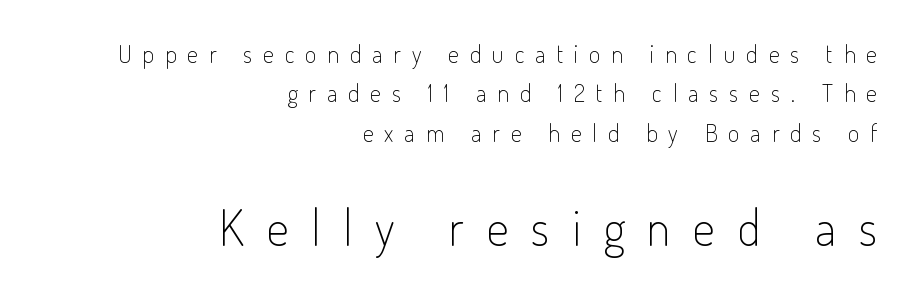
Q: Is the text bold? A: No.
Q: Is the text italic (slanted)? A: No, it is upright.
Q: Is the typeface a serif or a sans-serif typeface? A: Sans-serif.
Q: Is the text underlined? A: No.
Q: How is the paragraph aligned? A: Right-aligned.
Q: Is the spacing between letters normal or unusually wide? A: Unusually wide.
Q: Is the spacing between lines tight, normal or loose? A: Normal.
Q: Which block of text is set in a larger size, the first (top) or the second (bottom)? A: The second (bottom) one.
Q: Width (condensed, normal, or wide)? A: Condensed.
Q: Stroke contrast? A: Low.
Q: x-height? A: Small.
Q: Monospaced? A: No.
